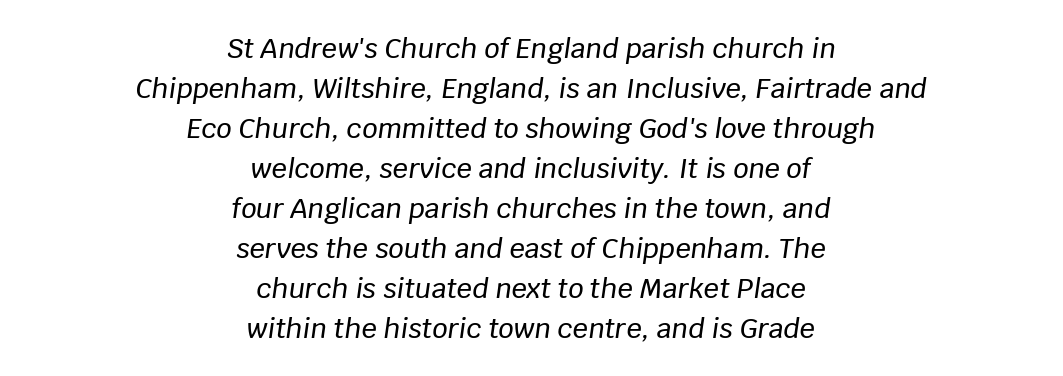
The image shows 27 px text type, italic (leaning right); set centered, normal line spacing (1.48x), normal letter spacing, not underlined.
